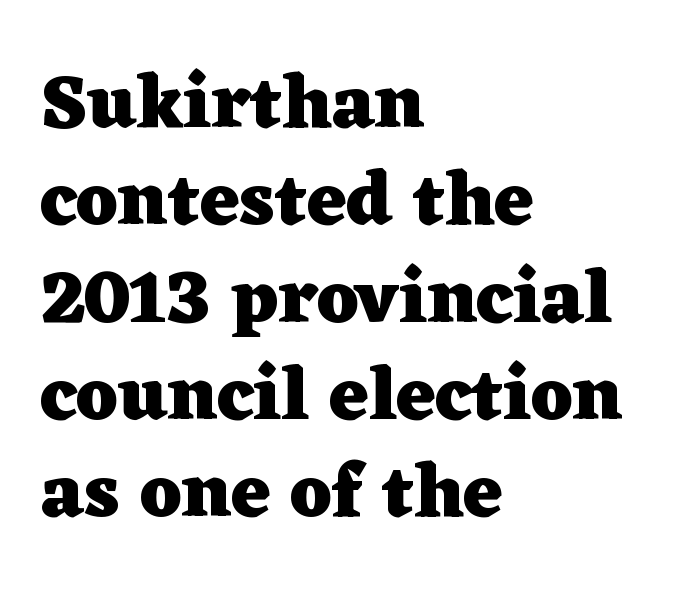
The image shows 76 px heavy, wide serif type, upright; set left-aligned, normal line spacing (1.28x), normal letter spacing, not underlined; low stroke contrast and a medium x-height.
